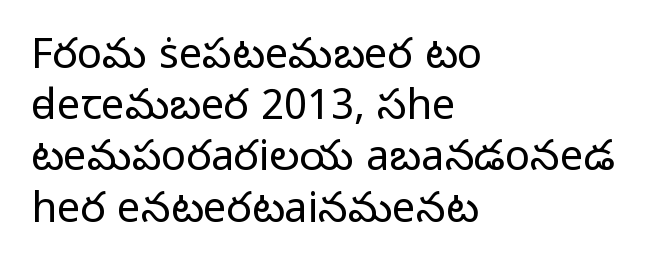
Q: Is the text bold? A: No.
Q: Is the text italic (slanted)? A: No, it is upright.
Q: Is the typeface a serif or a sans-serif typeface? A: Sans-serif.
Q: Is the text underlined? A: No.
Q: How is the paragraph aligned? A: Left-aligned.
Q: Is the spacing between letters normal or unusually wide? A: Normal.
Q: Width (condensed, normal, or wide)? A: Normal.
Q: Stroke contrast? A: Low.
Q: x-height? A: Medium.
Q: Monospaced? A: No.
